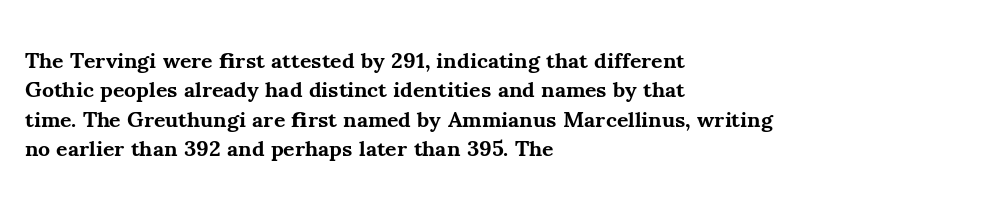
Every character sits straight up, as roman type does. Visually the block forms a straight wall on the left and a jagged coastline on the right. I'd describe the lettering as bold — thick and assertive. Unmarked baselines from the first word to the last.
